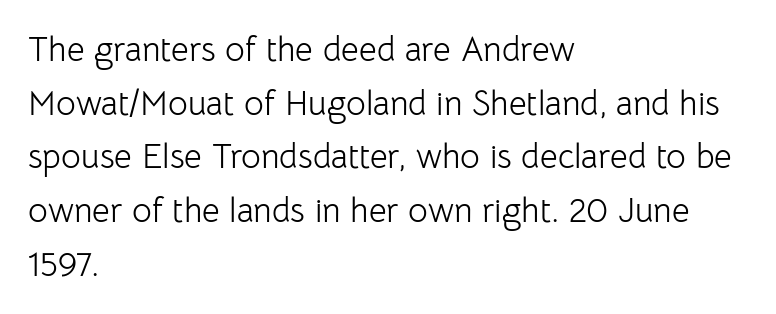
Q: Is the text bold? A: No.
Q: Is the text italic (slanted)? A: No, it is upright.
Q: Is the typeface a serif or a sans-serif typeface? A: Sans-serif.
Q: Is the text underlined? A: No.
Q: How is the paragraph aligned? A: Left-aligned.
Q: Is the spacing between letters normal or unusually wide? A: Normal.
Q: Is the spacing between lines tight, normal or loose? A: Normal.
Q: Width (condensed, normal, or wide)? A: Normal.
Q: Stroke contrast? A: Low.
Q: x-height? A: Medium.
Q: Monospaced? A: No.
